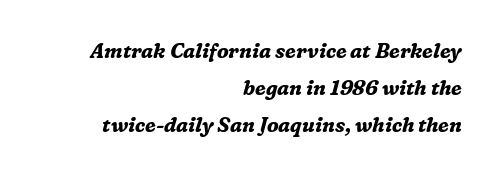
The typesetting leans heavy: a genuine bold. Characters follow at the spacing the type designer built in. All the whitespace from short lines collects on the left. The zone under the glyphs is completely vacant. An italicized treatment has been applied to the whole sample.
